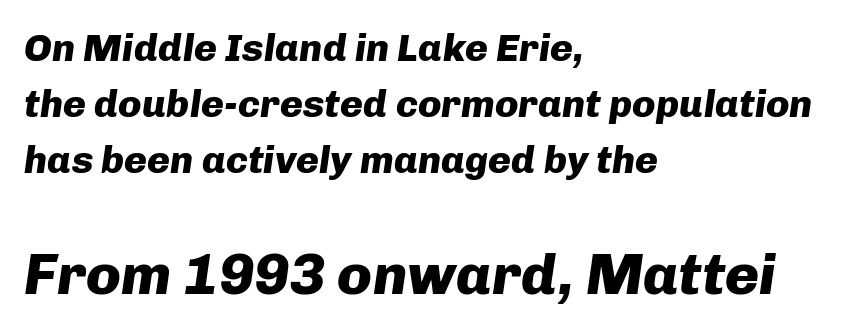
Q: Is the text bold? A: Yes.
Q: Is the text italic (slanted)? A: Yes, it leans right by about 8 degrees.
Q: Is the text underlined? A: No.
Q: How is the paragraph aligned? A: Left-aligned.
Q: Is the spacing between letters normal or unusually wide? A: Normal.
Q: Is the spacing between lines tight, normal or loose? A: Normal.
Q: Which block of text is set in a larger size, the first (top) or the second (bottom)? A: The second (bottom) one.
Q: Width (condensed, normal, or wide)? A: Normal.
Q: Stroke contrast? A: Low.
Q: x-height? A: Medium.
Q: Monospaced? A: No.
